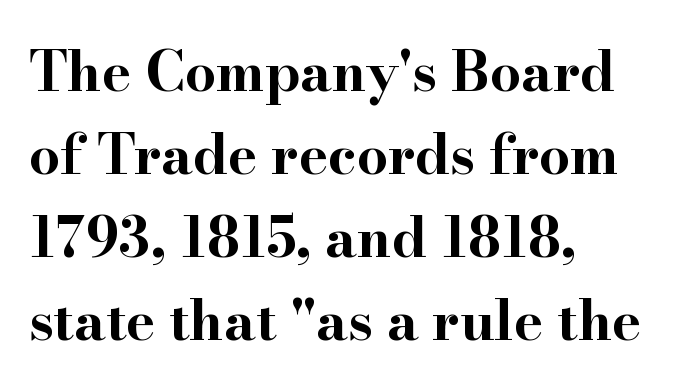
Q: Is the text bold? A: Yes.
Q: Is the text italic (slanted)? A: No, it is upright.
Q: Is the typeface a serif or a sans-serif typeface? A: Serif.
Q: Is the text underlined? A: No.
Q: How is the paragraph aligned? A: Left-aligned.
Q: Is the spacing between letters normal or unusually wide? A: Normal.
Q: Is the spacing between lines tight, normal or loose? A: Normal.
Q: Width (condensed, normal, or wide)? A: Wide.
Q: Stroke contrast? A: High.
Q: x-height? A: Small.
Q: Monospaced? A: No.
